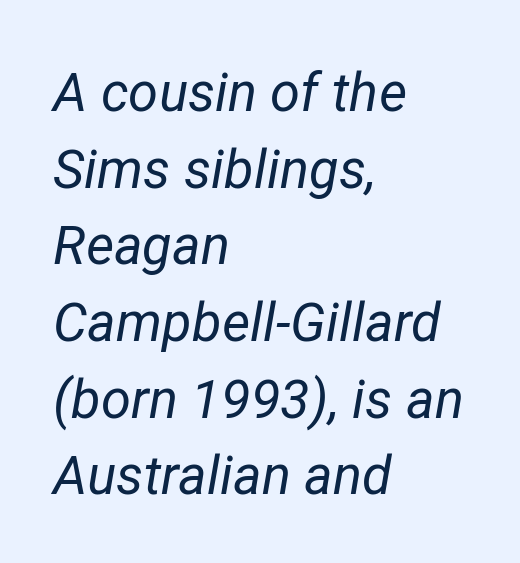
The image shows 54 px regular-weight type, italic (leaning right); set left-aligned, normal line spacing (1.42x), normal letter spacing, not underlined; low stroke contrast and a medium x-height.
